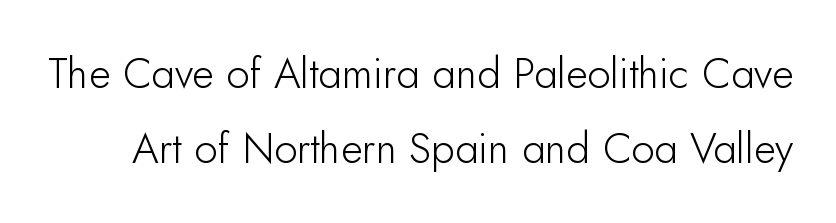
Q: Is the text bold? A: No.
Q: Is the text italic (slanted)? A: No, it is upright.
Q: Is the typeface a serif or a sans-serif typeface? A: Sans-serif.
Q: Is the text underlined? A: No.
Q: Is the spacing between letters normal or unusually wide? A: Normal.
Q: Width (condensed, normal, or wide)? A: Normal.
Q: Stroke contrast? A: Low.
Q: x-height? A: Small.
Q: Monospaced? A: No.
